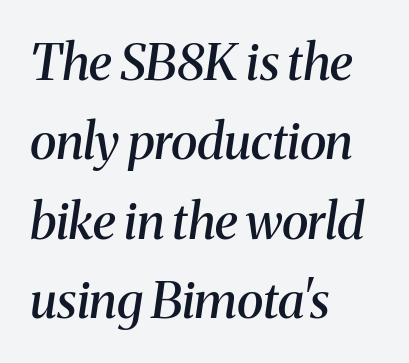
The strip under each line holds only bare page. Slanted lettering throughout. This sample keeps an unexceptional amount of space between lines. Compared with typical body copy, the letter spacing here is the same. The face used here is a semibold: visibly heavier than regular, lighter than bold.
